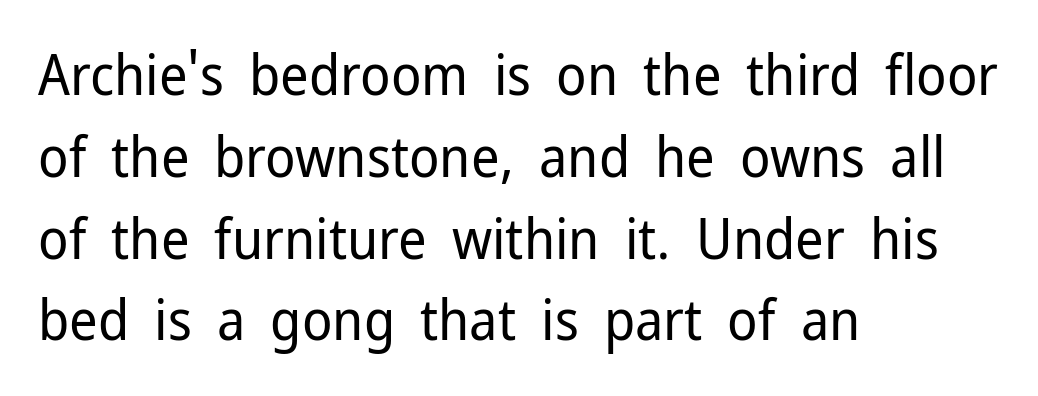
This rendering employs a face without finishing strokes, i.e., a sans-serif. A typesetter would call this proportional, since set widths differ per character. Rendered with straight, roman letterforms. Between one letter and the next there's only the usual sliver of space.
